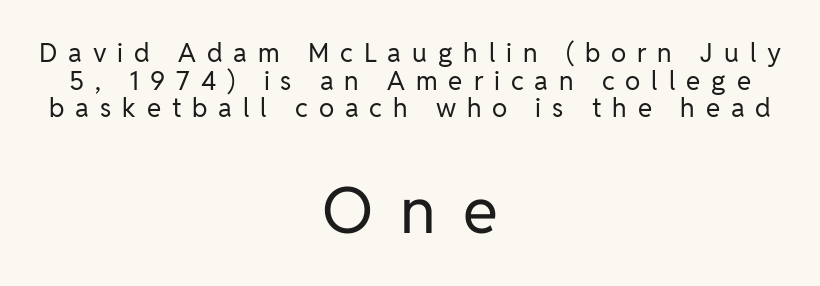
The image shows 64 px regular-weight sans-serif type, upright; set centered, tight line spacing (1.06x), unusually wide letter spacing (+0.42 em), not underlined; the second (bottom) block is 2.46x larger; low stroke contrast and a medium x-height.
